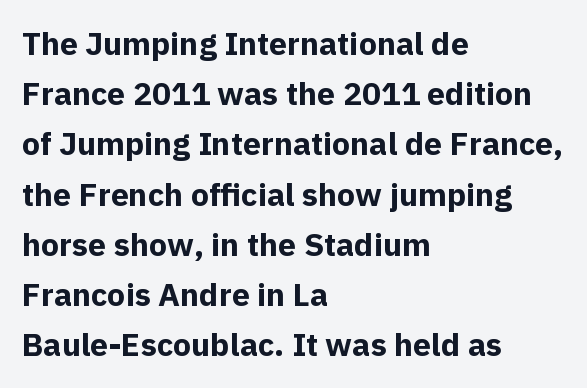
{"serif": "no", "italic": "no", "bold": "yes", "weight": "bold", "width": "normal", "x_height": "medium", "monospaced": "no", "underline": "no", "align": "left", "line_spacing": "normal", "line_spacing_ratio": 1.57, "letter_spacing": "normal", "letter_spacing_em": 0.0, "glyph_px": 32}
